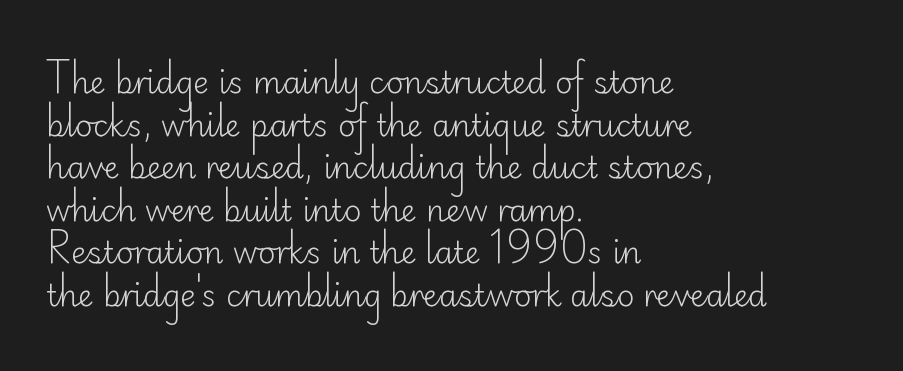
Q: Is the text bold? A: No.
Q: Is the text italic (slanted)? A: No, it is upright.
Q: Is the typeface a serif or a sans-serif typeface? A: Sans-serif.
Q: Is the text underlined? A: No.
Q: How is the paragraph aligned? A: Left-aligned.
Q: Is the spacing between letters normal or unusually wide? A: Normal.
Q: Is the spacing between lines tight, normal or loose? A: Normal.
Q: Width (condensed, normal, or wide)? A: Normal.
Q: Stroke contrast? A: Low.
Q: x-height? A: Small.
Q: Monospaced? A: No.
